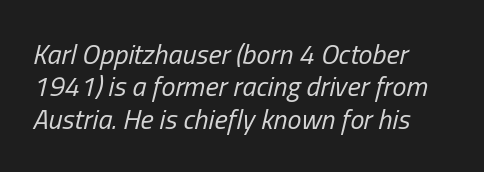
The image shows 28 px regular-weight, condensed type, italic (leaning right); set left-aligned, line spacing 1.16x, normal letter spacing, not underlined; low stroke contrast and a medium x-height.
